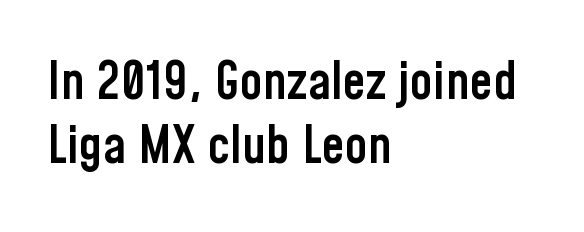
Q: Is the text bold? A: Semi-bold.
Q: Is the text italic (slanted)? A: No, it is upright.
Q: Is the typeface a serif or a sans-serif typeface? A: Sans-serif.
Q: Is the text underlined? A: No.
Q: How is the paragraph aligned? A: Left-aligned.
Q: Is the spacing between letters normal or unusually wide? A: Normal.
Q: Width (condensed, normal, or wide)? A: Condensed.
Q: Stroke contrast? A: Low.
Q: x-height? A: Medium.
Q: Monospaced? A: No.
